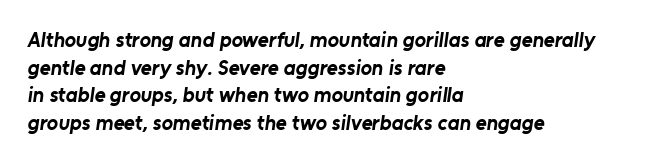
Summary of vertical rhythm: regular, with standard interline spacing. The tracking reads as untouched default to a designer's eye. The baseline area is clear. I'd describe the lettering as bold — thick and assertive. Short and long lines alike share a common starting point at left.
